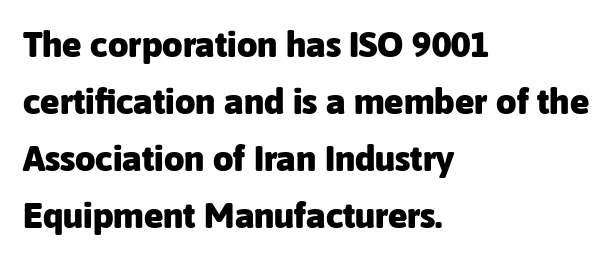
Q: Is the text bold? A: Yes.
Q: Is the text italic (slanted)? A: No, it is upright.
Q: Is the typeface a serif or a sans-serif typeface? A: Sans-serif.
Q: Is the text underlined? A: No.
Q: How is the paragraph aligned? A: Left-aligned.
Q: Is the spacing between letters normal or unusually wide? A: Normal.
Q: Is the spacing between lines tight, normal or loose? A: Normal.
Q: Width (condensed, normal, or wide)? A: Normal.
Q: Stroke contrast? A: Low.
Q: x-height? A: Medium.
Q: Monospaced? A: No.
